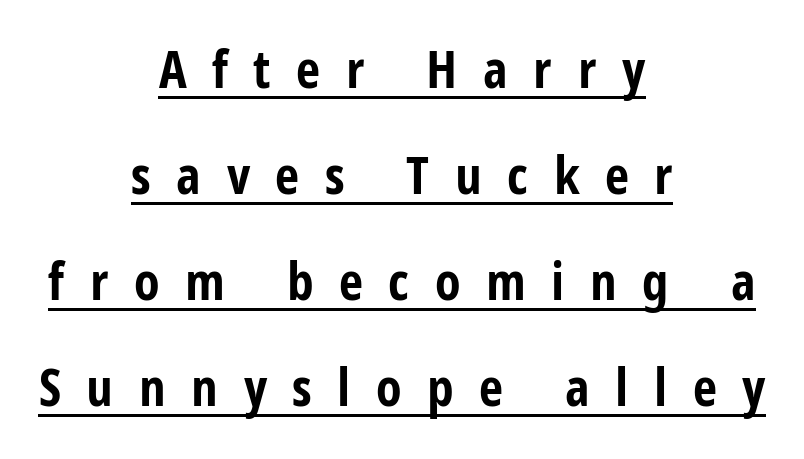
Q: Is the text bold? A: Yes.
Q: Is the text italic (slanted)? A: No, it is upright.
Q: Is the typeface a serif or a sans-serif typeface? A: Sans-serif.
Q: Is the text underlined? A: Yes.
Q: How is the paragraph aligned? A: Centered.
Q: Is the spacing between letters normal or unusually wide? A: Unusually wide.
Q: Is the spacing between lines tight, normal or loose? A: Loose.
Q: Width (condensed, normal, or wide)? A: Condensed.
Q: Stroke contrast? A: Low.
Q: x-height? A: Medium.
Q: Monospaced? A: No.
